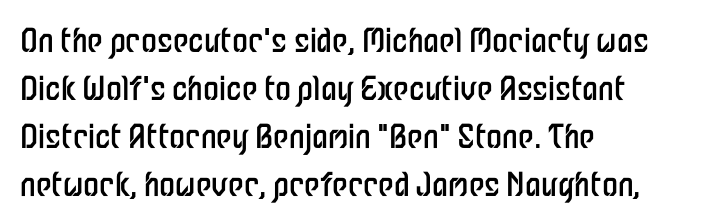
Q: Is the text bold? A: No.
Q: Is the text italic (slanted)? A: No, it is upright.
Q: Is the typeface a serif or a sans-serif typeface? A: Sans-serif.
Q: Is the text underlined? A: No.
Q: How is the paragraph aligned? A: Left-aligned.
Q: Is the spacing between letters normal or unusually wide? A: Normal.
Q: Is the spacing between lines tight, normal or loose? A: Normal.
Q: Width (condensed, normal, or wide)? A: Condensed.
Q: Stroke contrast? A: Low.
Q: x-height? A: Medium.
Q: Monospaced? A: No.
